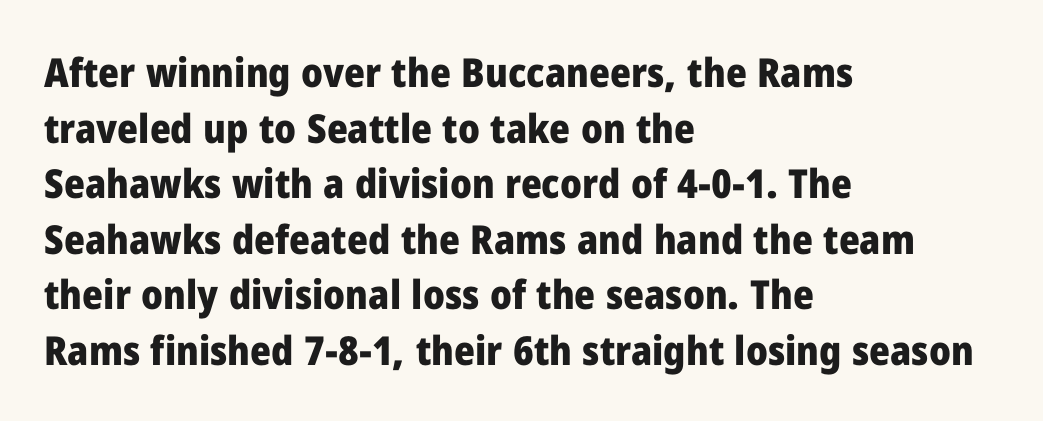
Q: Is the text bold? A: Yes.
Q: Is the text italic (slanted)? A: No, it is upright.
Q: Is the typeface a serif or a sans-serif typeface? A: Sans-serif.
Q: Is the text underlined? A: No.
Q: How is the paragraph aligned? A: Left-aligned.
Q: Is the spacing between letters normal or unusually wide? A: Normal.
Q: Is the spacing between lines tight, normal or loose? A: Normal.
Q: Width (condensed, normal, or wide)? A: Normal.
Q: Stroke contrast? A: Low.
Q: x-height? A: Medium.
Q: Monospaced? A: No.
